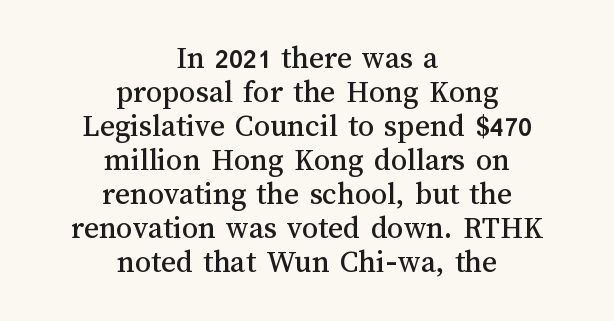
The image shows 32 px text type, upright; set centered, tight line spacing (1.06x), normal letter spacing, not underlined; medium stroke contrast and a medium x-height.
